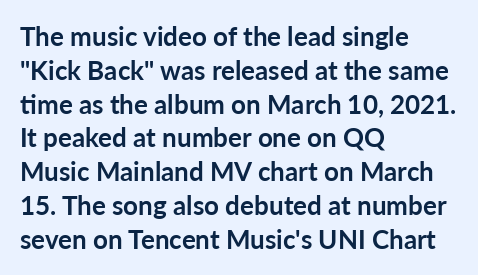
Q: Is the text bold? A: Yes.
Q: Is the text italic (slanted)? A: No, it is upright.
Q: Is the text underlined? A: No.
Q: How is the paragraph aligned? A: Left-aligned.
Q: Is the spacing between letters normal or unusually wide? A: Normal.
Q: Is the spacing between lines tight, normal or loose? A: Normal.
